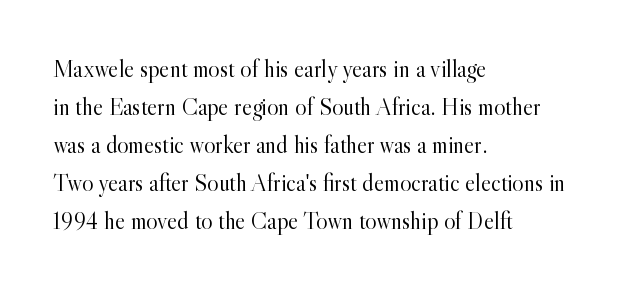
{"italic": "no", "bold": "no", "underline": "no", "align": "left", "line_spacing": "normal", "line_spacing_ratio": 1.58, "letter_spacing": "normal", "letter_spacing_em": 0.0, "glyph_px": 24}
